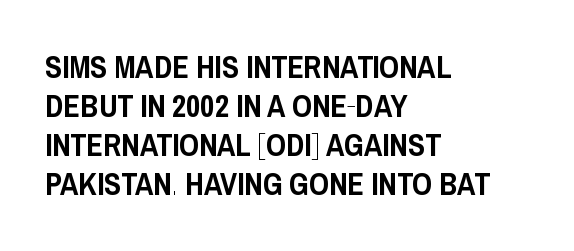
{"serif": "no", "italic": "no", "width": "condensed", "stroke_contrast": "low", "x_height": "large", "monospaced": "no", "underline": "no", "align": "left", "line_spacing": "normal", "line_spacing_ratio": 1.26, "letter_spacing": "normal", "letter_spacing_em": 0.0, "glyph_px": 31}
